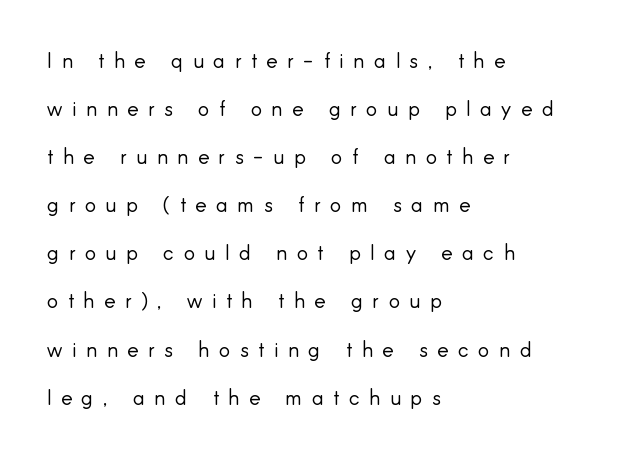
The image shows 21 px text type, upright; set left-aligned, loose line spacing (2.29x), unusually wide letter spacing (+0.46 em), not underlined.
